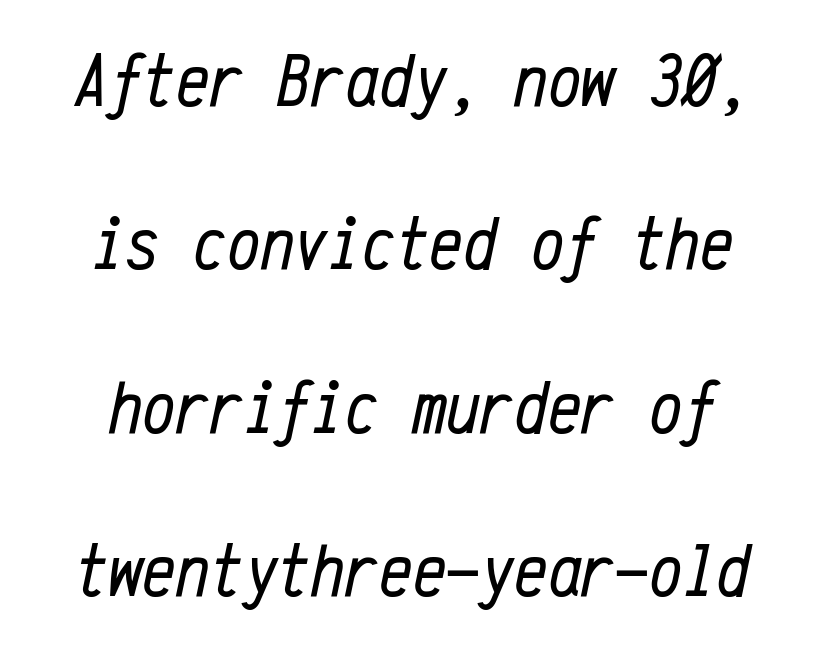
Q: Is the text bold? A: No.
Q: Is the text italic (slanted)? A: Yes, it leans right by about 12 degrees.
Q: Is the text underlined? A: No.
Q: Is the spacing between letters normal or unusually wide? A: Normal.
Q: Is the spacing between lines tight, normal or loose? A: Loose.
Q: Width (condensed, normal, or wide)? A: Condensed.
Q: Stroke contrast? A: Low.
Q: x-height? A: Medium.
Q: Monospaced? A: Yes.
